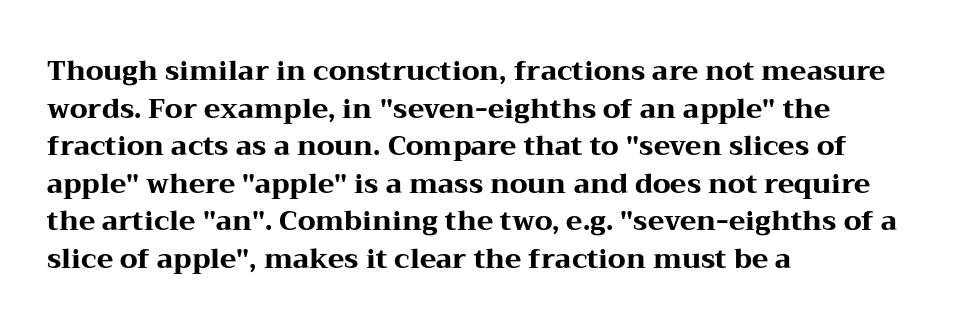
Q: Is the text bold? A: Yes.
Q: Is the text italic (slanted)? A: No, it is upright.
Q: Is the text underlined? A: No.
Q: How is the paragraph aligned? A: Left-aligned.
Q: Is the spacing between letters normal or unusually wide? A: Normal.
Q: Is the spacing between lines tight, normal or loose? A: Normal.
